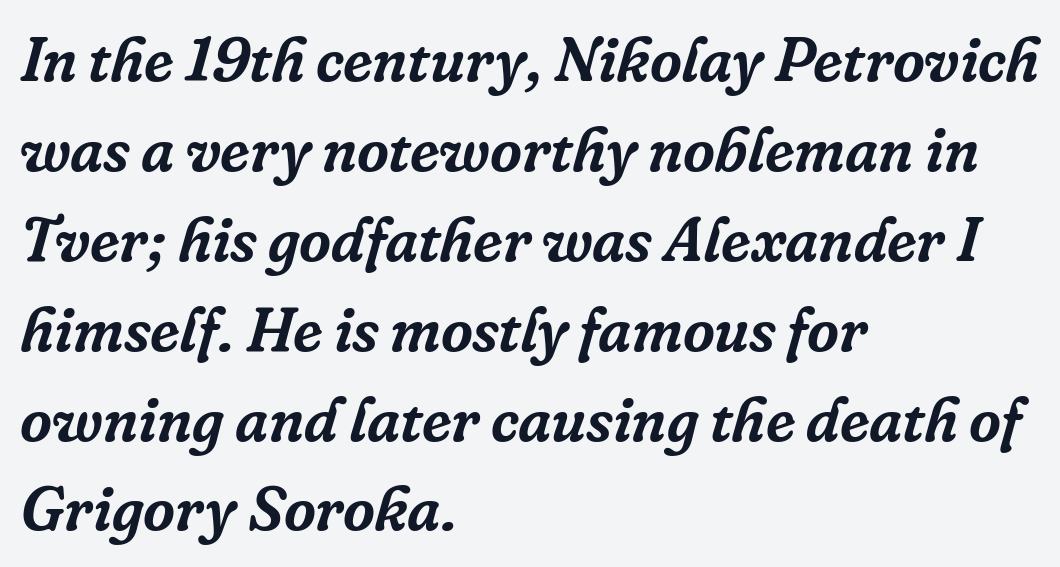
{"serif": "yes", "italic": "yes", "lean": "right", "slant_degrees": 16, "width": "normal", "stroke_contrast": "low", "x_height": "medium", "monospaced": "no", "underline": "no", "align": "left", "line_spacing": "normal", "line_spacing_ratio": 1.45, "letter_spacing": "normal", "letter_spacing_em": 0.0, "glyph_px": 62}
